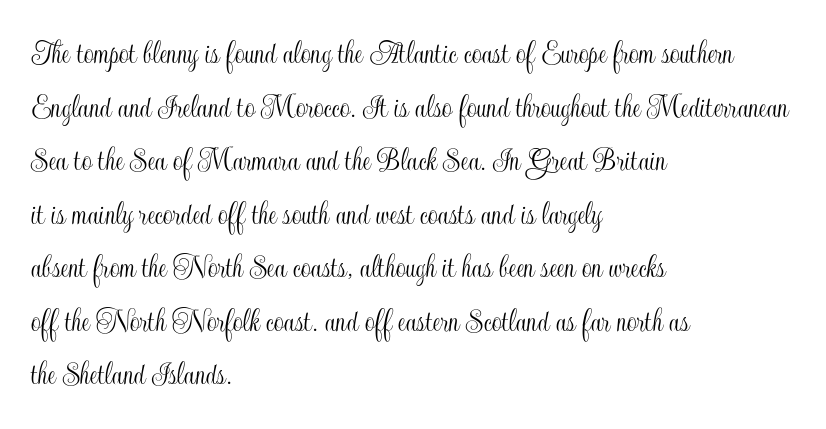
Q: Is the text italic (slanted)? A: Yes.
Q: Is the text underlined? A: No.
Q: How is the paragraph aligned? A: Left-aligned.
Q: Is the spacing between letters normal or unusually wide? A: Normal.
Q: Is the spacing between lines tight, normal or loose? A: Normal.
Q: Width (condensed, normal, or wide)? A: Condensed.
Q: x-height? A: Small.
Q: Monospaced? A: No.
